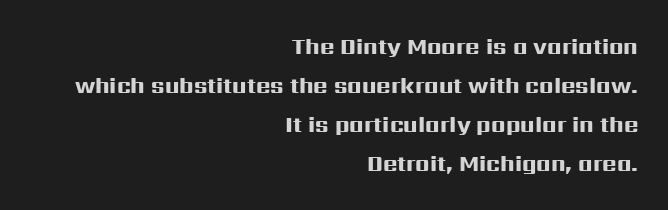
Q: Is the text bold? A: Yes.
Q: Is the text italic (slanted)? A: No, it is upright.
Q: Is the text underlined? A: No.
Q: How is the paragraph aligned? A: Right-aligned.
Q: Is the spacing between letters normal or unusually wide? A: Normal.
